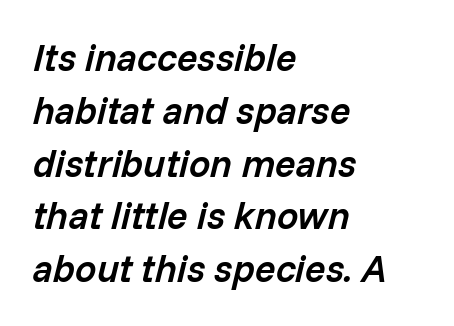
Nobody drew a line under any word here. The gaps between neighbouring characters are ordinary and unremarkable. Notice how descenders clear the ascenders below comfortably — that's standard leading. In terms of weight, the rendering is demibold, just under bold. The passage shown is typed in a proportional face where columns would drift.
